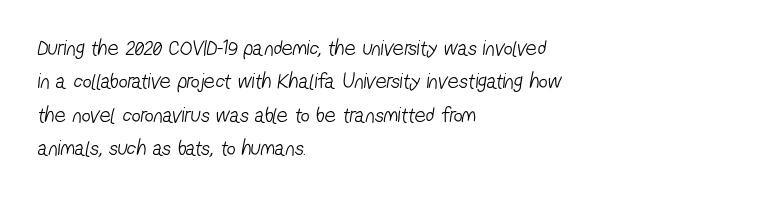
Q: Is the text bold? A: No.
Q: Is the text underlined? A: No.
Q: How is the paragraph aligned? A: Left-aligned.
Q: Is the spacing between letters normal or unusually wide? A: Normal.
Q: Is the spacing between lines tight, normal or loose? A: Normal.
